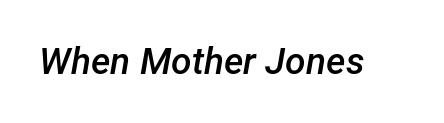
Plain, unruled lines of type. Does extra space separate the letters? No, they use regular spacing. A fair bit of extra ink — the face is semibold, not bold. Characters are canted at an angle relative to the baseline's perpendicular. These lines are rendered in a variable-pitch font.
